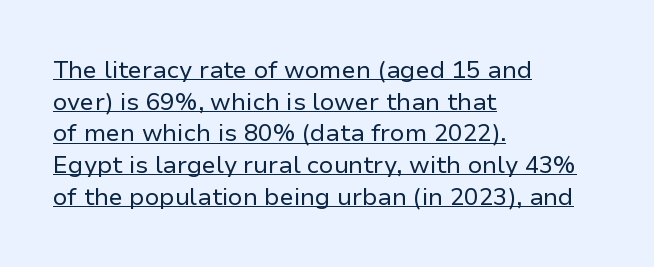
Q: Is the text bold? A: No.
Q: Is the text italic (slanted)? A: No, it is upright.
Q: Is the text underlined? A: Yes.
Q: How is the paragraph aligned? A: Left-aligned.
Q: Is the spacing between letters normal or unusually wide? A: Normal.
Q: Is the spacing between lines tight, normal or loose? A: Normal.
